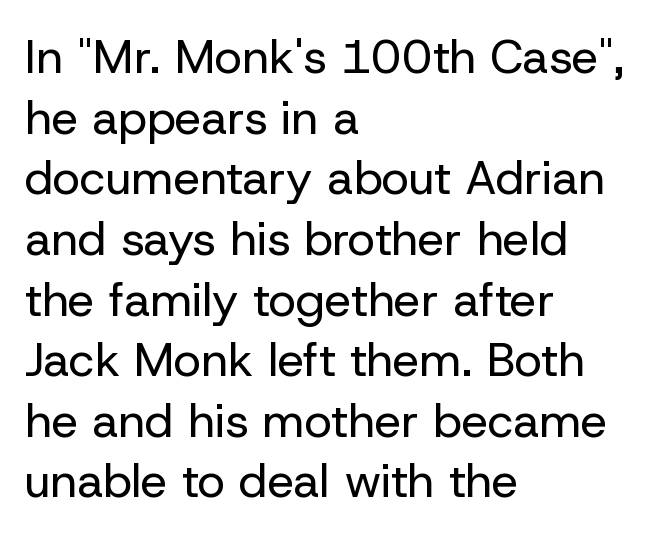
The image shows 47 px regular-weight sans-serif type, upright; set left-aligned, normal line spacing (1.29x), normal letter spacing, not underlined; low stroke contrast and a medium x-height.
